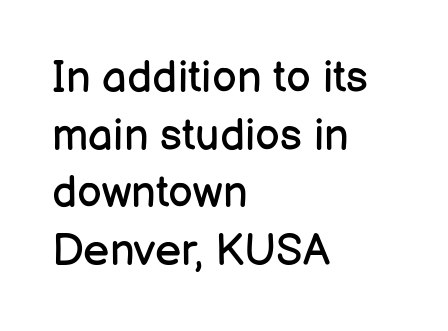
Q: Is the text bold? A: No.
Q: Is the text italic (slanted)? A: No, it is upright.
Q: Is the typeface a serif or a sans-serif typeface? A: Sans-serif.
Q: Is the text underlined? A: No.
Q: How is the paragraph aligned? A: Left-aligned.
Q: Is the spacing between letters normal or unusually wide? A: Normal.
Q: Is the spacing between lines tight, normal or loose? A: Normal.
Q: Width (condensed, normal, or wide)? A: Normal.
Q: Stroke contrast? A: Low.
Q: x-height? A: Medium.
Q: Monospaced? A: No.
